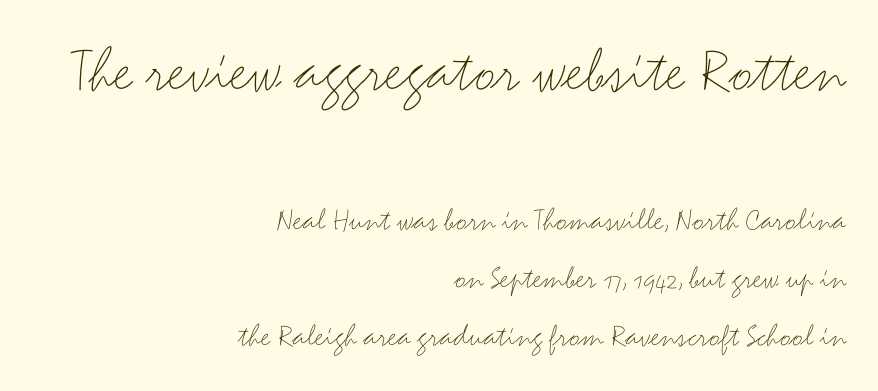
The image shows 66 px thin, wide sans-serif type; set right-aligned, line spacing 1.75x, normal letter spacing, not underlined; the first (top) block is 2.0x larger; medium stroke contrast and a small x-height.
